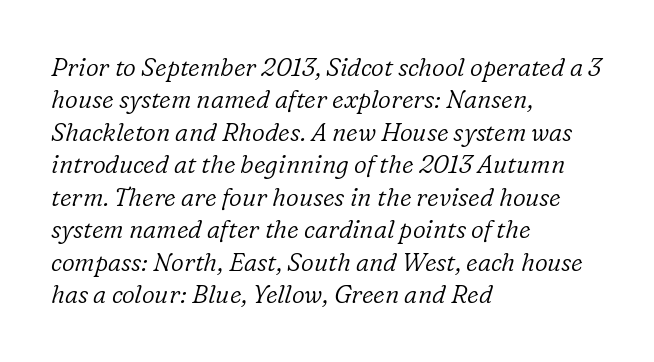
{"italic": "yes", "lean": "right", "slant_degrees": 16, "bold": "no", "underline": "no", "align": "left", "line_spacing": "normal", "line_spacing_ratio": 1.3, "letter_spacing": "normal", "letter_spacing_em": 0.0, "glyph_px": 25}
